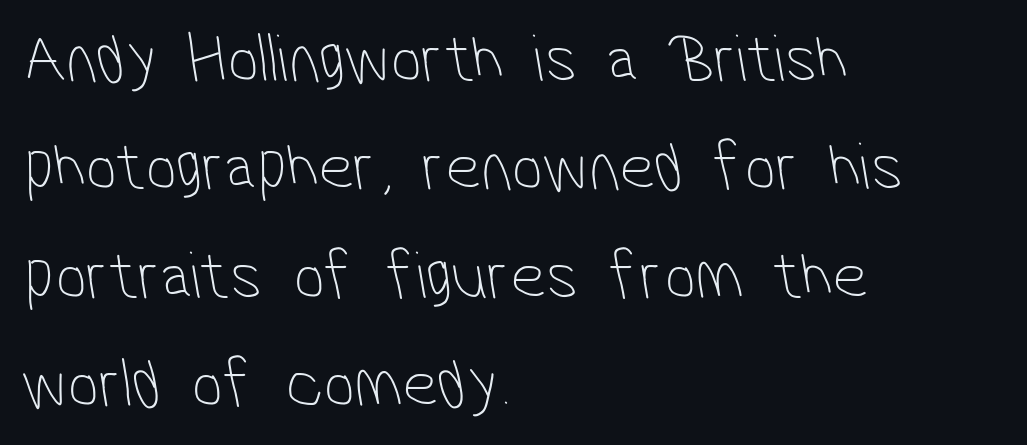
The image shows 69 px thin, condensed sans-serif type; set left-aligned, normal line spacing (1.57x), normal letter spacing, not underlined; low stroke contrast and a medium x-height.
